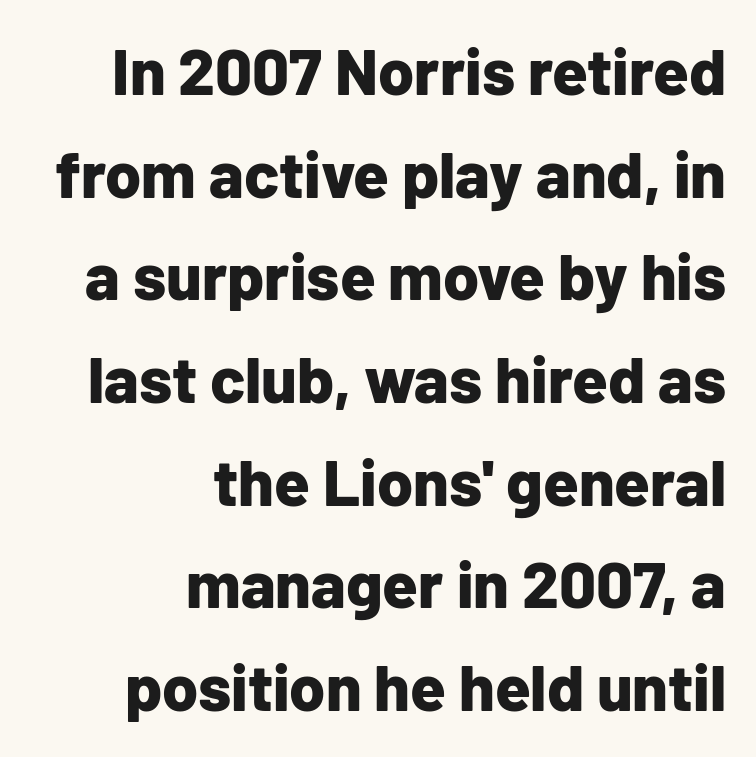
The image shows 65 px bold sans-serif type, upright; set right-aligned, normal line spacing (1.58x), normal letter spacing, not underlined; low stroke contrast and a medium x-height.
